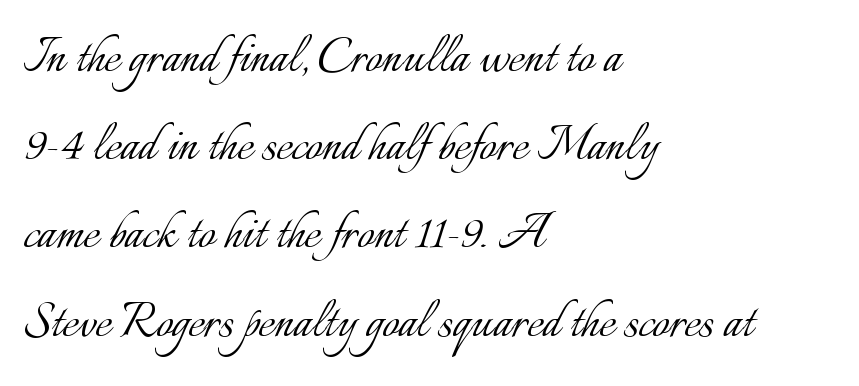
{"bold": "no", "weight": "light", "width": "normal", "stroke_contrast": "low", "x_height": "small", "monospaced": "no", "underline": "no", "align": "left", "line_spacing": "normal", "line_spacing_ratio": 1.47, "letter_spacing": "normal", "letter_spacing_em": 0.0, "glyph_px": 60}
